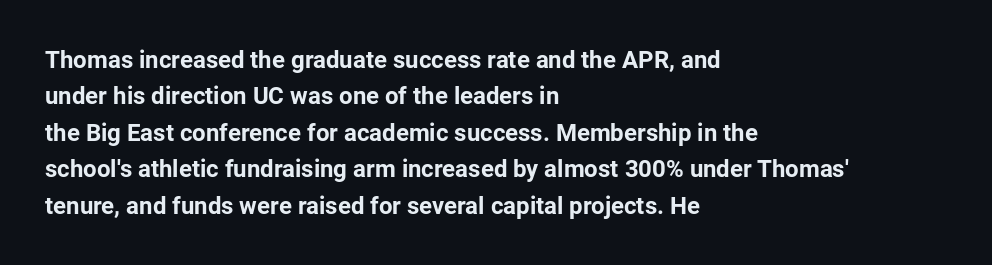
The image shows 24 px bold type, upright; set left-aligned, normal line spacing (1.52x), normal letter spacing, not underlined.
